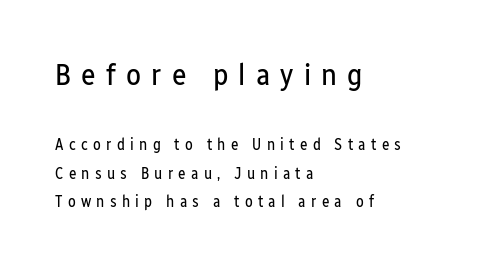
Q: Is the text bold? A: No.
Q: Is the text italic (slanted)? A: No, it is upright.
Q: Is the typeface a serif or a sans-serif typeface? A: Sans-serif.
Q: Is the text underlined? A: No.
Q: How is the paragraph aligned? A: Left-aligned.
Q: Is the spacing between letters normal or unusually wide? A: Unusually wide.
Q: Which block of text is set in a larger size, the first (top) or the second (bottom)? A: The first (top) one.
Q: Width (condensed, normal, or wide)? A: Condensed.
Q: Stroke contrast? A: Low.
Q: x-height? A: Medium.
Q: Monospaced? A: No.
